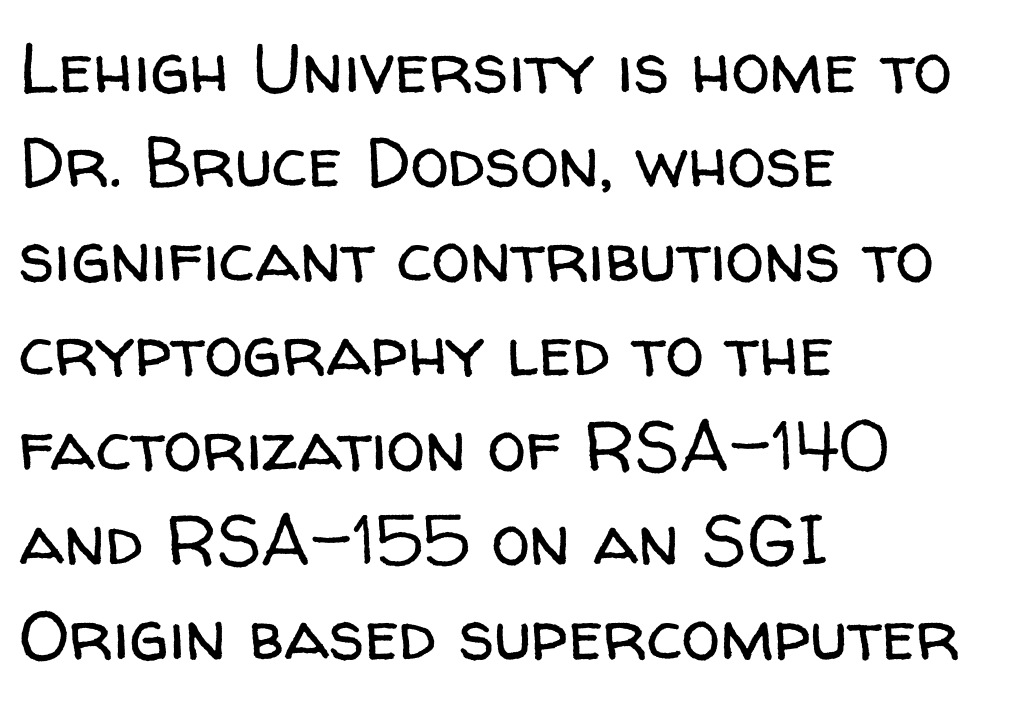
This rendering employs a face without finishing strokes, i.e., a sans-serif. The rag falls on the right side of this text block. Proportional: the letters do not fall into vertical columns. The vertical gap from one line to the next is medium. Heaviness? Minimal to ordinary, like unemphasized prose. The strip under each line holds only bare page.
